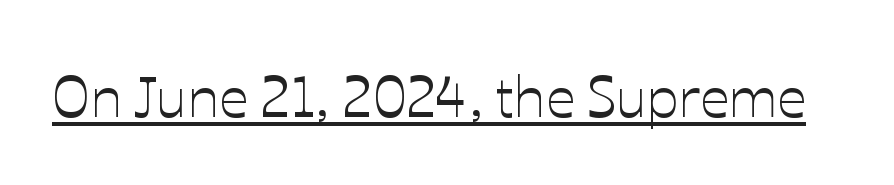
Q: Is the text italic (slanted)? A: No, it is upright.
Q: Is the text underlined? A: Yes.
Q: Is the spacing between letters normal or unusually wide? A: Normal.
Q: Width (condensed, normal, or wide)? A: Normal.
Q: Stroke contrast? A: Low.
Q: x-height? A: Medium.
Q: Monospaced? A: No.
